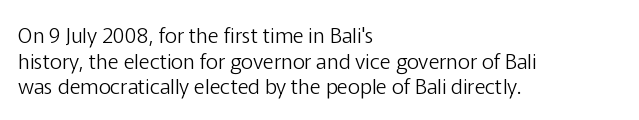
Does extra space separate the letters? No, they use regular spacing. The passage is arranged the way most books set body copy — flush left. The area under the type is left untouched. The face looks like a standard text weight, possibly lighter. Notice how the stems are strictly vertical — no italics here.
